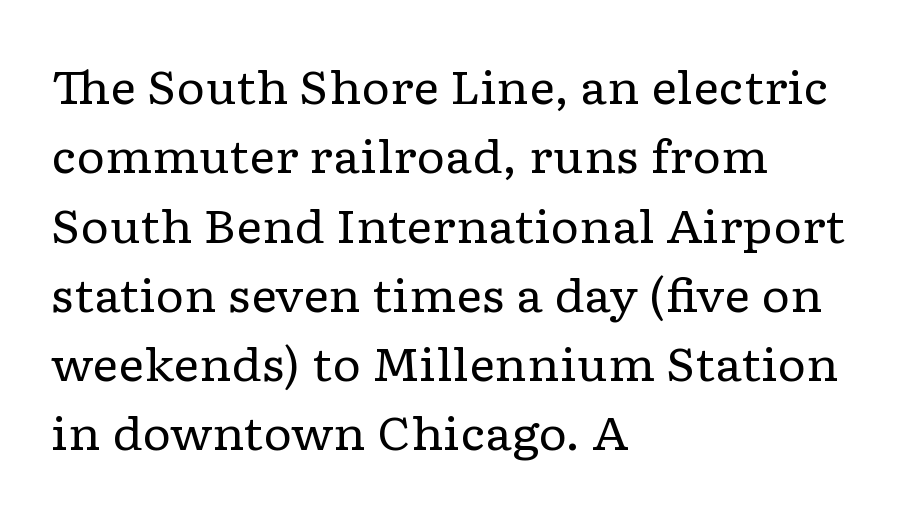
Q: Is the text bold? A: No.
Q: Is the text italic (slanted)? A: No, it is upright.
Q: Is the typeface a serif or a sans-serif typeface? A: Serif.
Q: Is the text underlined? A: No.
Q: How is the paragraph aligned? A: Left-aligned.
Q: Is the spacing between letters normal or unusually wide? A: Normal.
Q: Is the spacing between lines tight, normal or loose? A: Normal.
Q: Width (condensed, normal, or wide)? A: Wide.
Q: Stroke contrast? A: Low.
Q: x-height? A: Medium.
Q: Monospaced? A: No.
